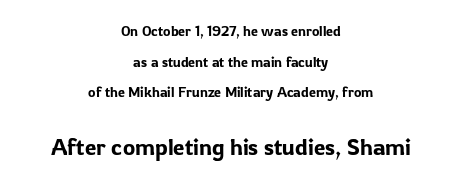
Q: Is the text italic (slanted)? A: No, it is upright.
Q: Is the text underlined? A: No.
Q: How is the paragraph aligned? A: Centered.
Q: Is the spacing between letters normal or unusually wide? A: Normal.
Q: Is the spacing between lines tight, normal or loose? A: Loose.
Q: Which block of text is set in a larger size, the first (top) or the second (bottom)? A: The second (bottom) one.
